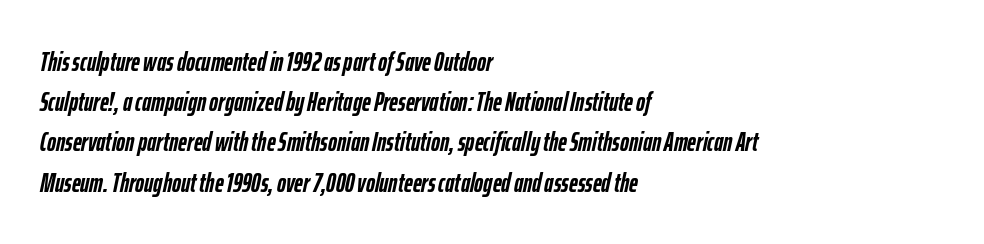
The image shows 27 px bold type, italic (leaning right); set left-aligned, normal line spacing (1.49x), normal letter spacing, not underlined.
